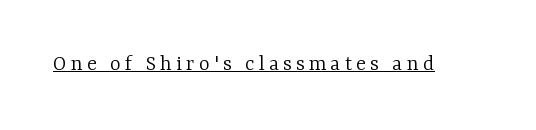
The image shows 23 px text type, upright; set underlined.
